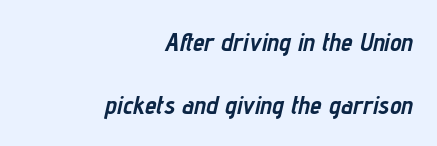
The image shows 26 px bold type, italic (leaning right); set right-aligned, loose line spacing (2.42x), normal letter spacing, not underlined.
